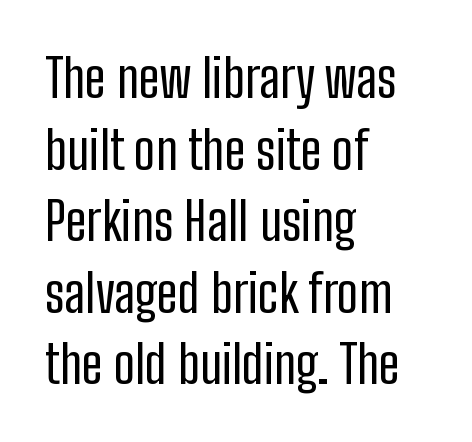
{"serif": "no", "italic": "no", "bold": "no", "weight": "regular", "width": "condensed", "stroke_contrast": "low", "x_height": "medium", "monospaced": "no", "underline": "no", "align": "left", "line_spacing": "normal", "line_spacing_ratio": 1.35, "letter_spacing": "normal", "letter_spacing_em": 0.0, "glyph_px": 53}
